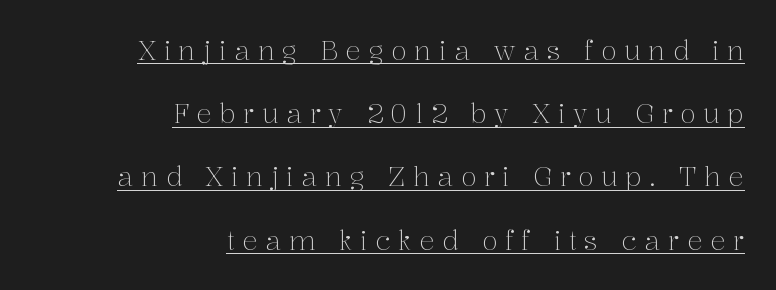
The image shows 26 px text type, upright; set right-aligned, loose line spacing (2.43x), unusually wide letter spacing (+0.29 em), underlined.
